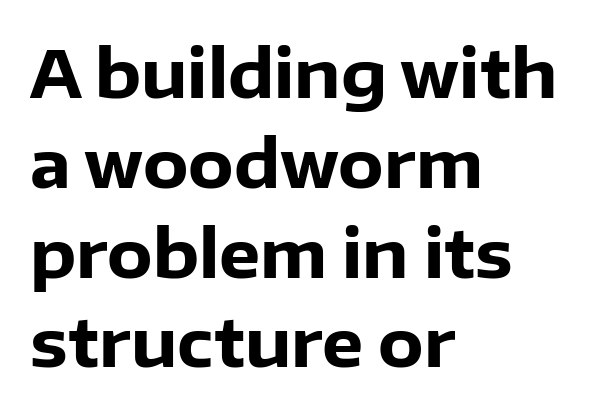
The image shows 66 px heavy sans-serif type, upright; set left-aligned, normal line spacing (1.36x), normal letter spacing, not underlined; low stroke contrast and a medium x-height.
